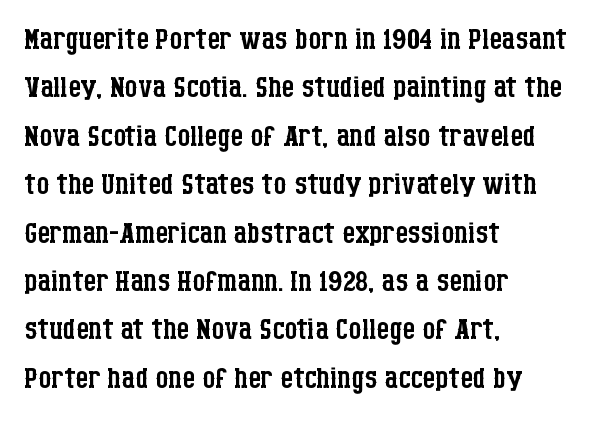
Vertical stems look standard width or narrower in stroke. The zone under the glyphs is completely vacant. Is the block centered? No — it sits flush against the left margin. The lettering stays uniformly vertical, giving the passage a roman look. Typographically, this falls in the serif category. Each letter keeps its own natural width here, so spacing adapts to shape.
